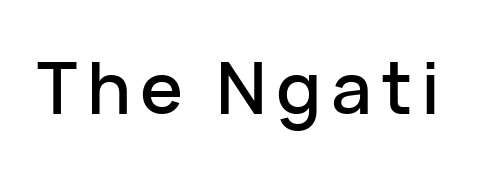
Q: Is the text italic (slanted)? A: No, it is upright.
Q: Is the typeface a serif or a sans-serif typeface? A: Sans-serif.
Q: Is the text underlined? A: No.
Q: Width (condensed, normal, or wide)? A: Normal.
Q: Stroke contrast? A: Low.
Q: x-height? A: Medium.
Q: Monospaced? A: No.
